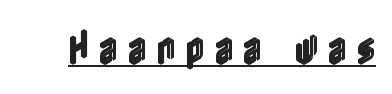
{"italic": "no", "width": "condensed", "x_height": "medium", "underline": "yes", "letter_spacing": "wide", "letter_spacing_em": 0.28, "glyph_px": 36}
